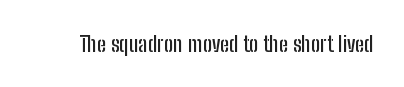
Q: Is the text italic (slanted)? A: No, it is upright.
Q: Is the text underlined? A: No.
Q: Is the spacing between letters normal or unusually wide? A: Normal.
